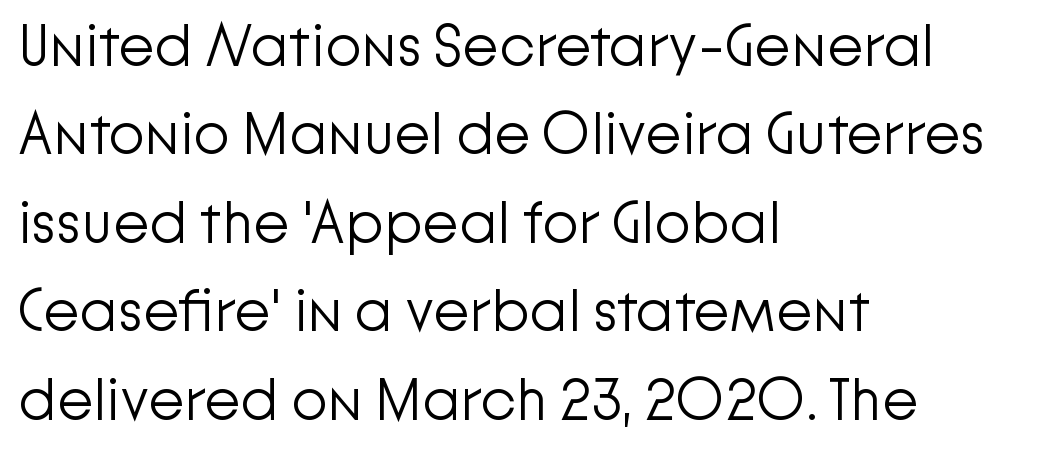
{"serif": "no", "italic": "no", "bold": "no", "weight": "light", "width": "normal", "stroke_contrast": "low", "x_height": "medium", "monospaced": "no", "underline": "no", "align": "left", "line_spacing": "normal", "line_spacing_ratio": 1.5, "letter_spacing": "normal", "letter_spacing_em": 0.0, "glyph_px": 59}
